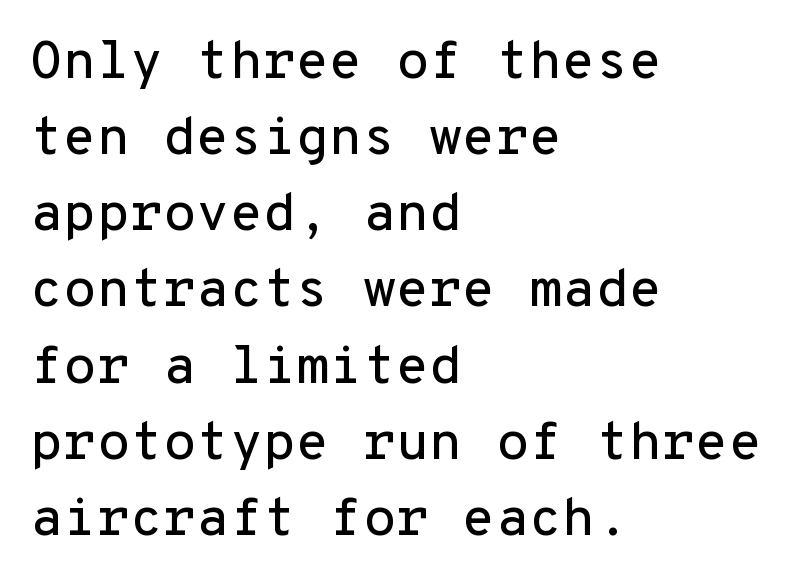
The image shows 54 px sans-serif type, upright, monospaced; set left-aligned, normal line spacing (1.41x), normal letter spacing, not underlined; low stroke contrast and a medium x-height.
